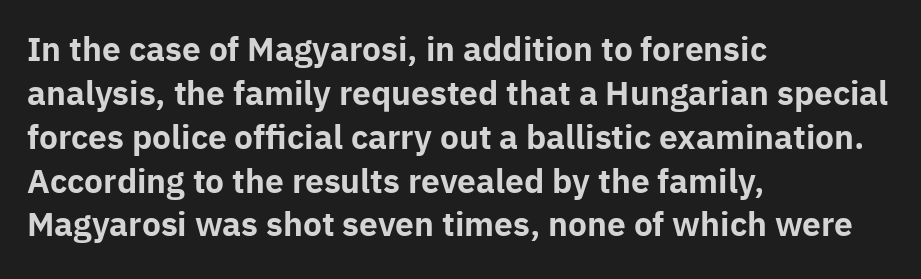
Q: Is the text bold? A: Yes.
Q: Is the text italic (slanted)? A: No, it is upright.
Q: Is the typeface a serif or a sans-serif typeface? A: Sans-serif.
Q: Is the text underlined? A: No.
Q: How is the paragraph aligned? A: Left-aligned.
Q: Is the spacing between letters normal or unusually wide? A: Normal.
Q: Is the spacing between lines tight, normal or loose? A: Normal.
Q: Width (condensed, normal, or wide)? A: Normal.
Q: Stroke contrast? A: Low.
Q: x-height? A: Medium.
Q: Monospaced? A: No.
